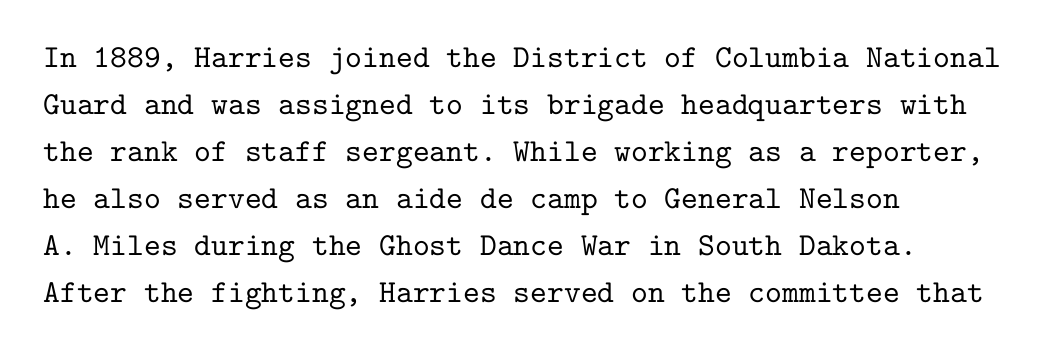
{"serif": "yes", "italic": "no", "width": "normal", "stroke_contrast": "low", "x_height": "medium", "monospaced": "yes", "underline": "no", "align": "left", "line_spacing": "normal", "line_spacing_ratio": 1.47, "letter_spacing": "normal", "letter_spacing_em": 0.0, "glyph_px": 32}
